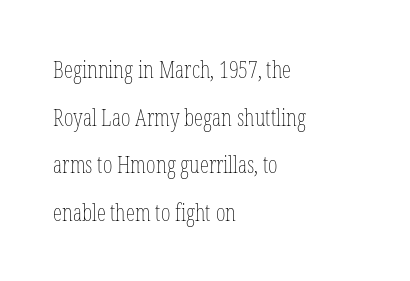
Q: Is the text bold? A: No.
Q: Is the text italic (slanted)? A: No, it is upright.
Q: Is the text underlined? A: No.
Q: How is the paragraph aligned? A: Left-aligned.
Q: Is the spacing between letters normal or unusually wide? A: Normal.
Q: Is the spacing between lines tight, normal or loose? A: Loose.
